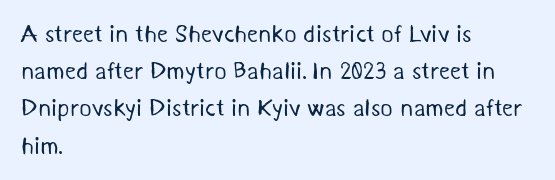
Beneath every word, the page is bare. The leading is moderate, giving the passage an even texture. This sample uses plain, unmodified letter spacing. Vertical stems look standard width or narrower in stroke. This sample is left-justified, so line endings fall wherever the words run out.
